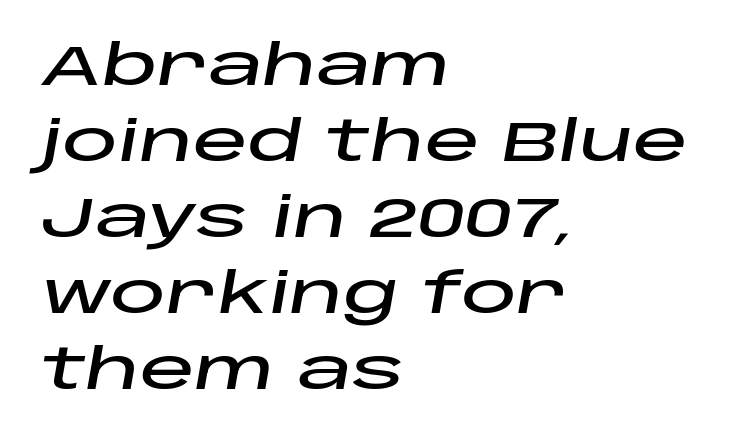
Q: Is the text italic (slanted)? A: Yes, it leans right by about 10 degrees.
Q: Is the text underlined? A: No.
Q: How is the paragraph aligned? A: Left-aligned.
Q: Is the spacing between letters normal or unusually wide? A: Normal.
Q: Is the spacing between lines tight, normal or loose? A: Normal.
Q: Width (condensed, normal, or wide)? A: Wide.
Q: Stroke contrast? A: Low.
Q: x-height? A: Large.
Q: Monospaced? A: No.
